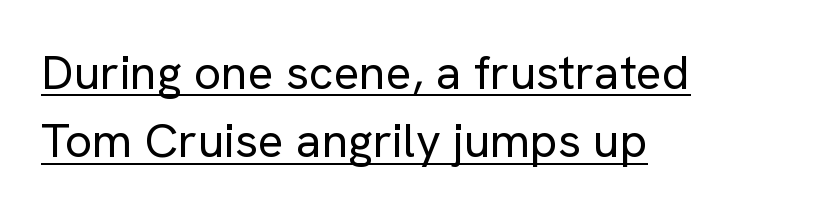
The image shows 48 px regular-weight sans-serif type, upright; set left-aligned, normal line spacing (1.42x), normal letter spacing, underlined; low stroke contrast and a medium x-height.
